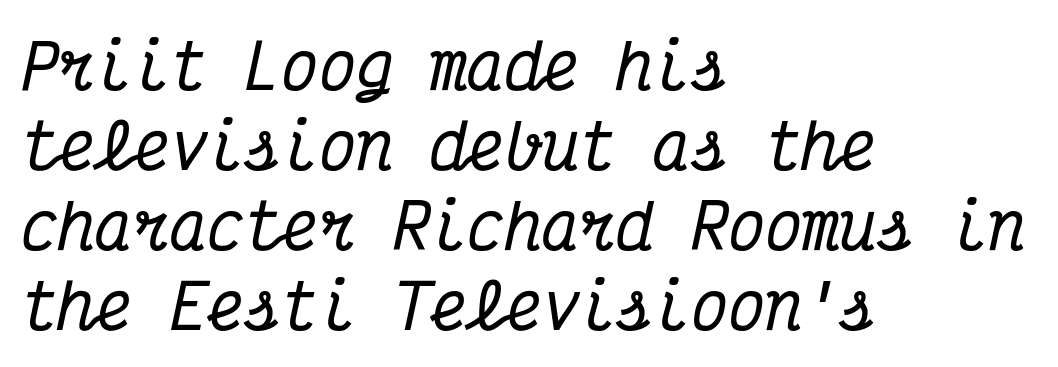
Q: Is the text italic (slanted)? A: Yes, it leans right by about 12 degrees.
Q: Is the typeface a serif or a sans-serif typeface? A: Serif.
Q: Is the text underlined? A: No.
Q: How is the paragraph aligned? A: Left-aligned.
Q: Is the spacing between letters normal or unusually wide? A: Normal.
Q: Is the spacing between lines tight, normal or loose? A: Normal.
Q: Width (condensed, normal, or wide)? A: Condensed.
Q: Stroke contrast? A: Medium.
Q: x-height? A: Medium.
Q: Monospaced? A: Yes.
